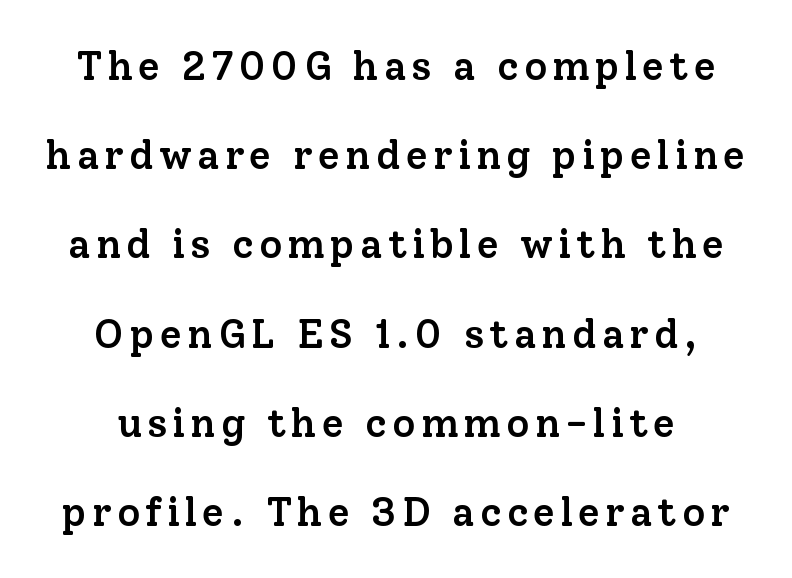
{"serif": "yes", "italic": "no", "bold": "semi", "weight": "semibold", "width": "normal", "stroke_contrast": "low", "x_height": "medium", "monospaced": "no", "underline": "no", "line_spacing": "loose", "line_spacing_ratio": 2.23, "glyph_px": 40}
